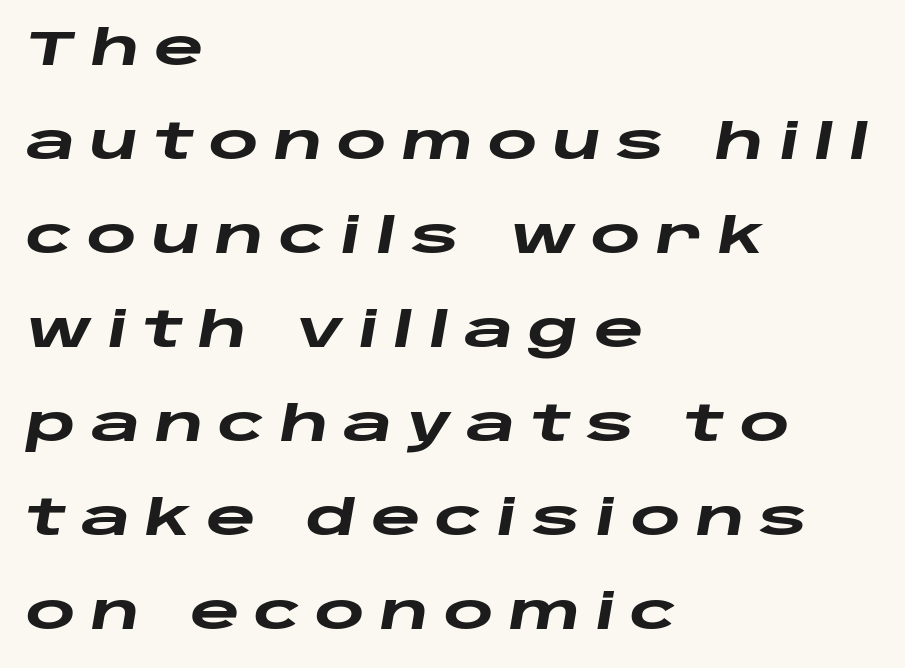
{"italic": "yes", "lean": "right", "slant_degrees": 10, "bold": "yes", "weight": "heavy", "width": "wide", "stroke_contrast": "low", "x_height": "large", "monospaced": "no", "underline": "no", "align": "left", "line_spacing": "loose", "line_spacing_ratio": 1.96, "letter_spacing": "wide", "letter_spacing_em": 0.31, "glyph_px": 48}
